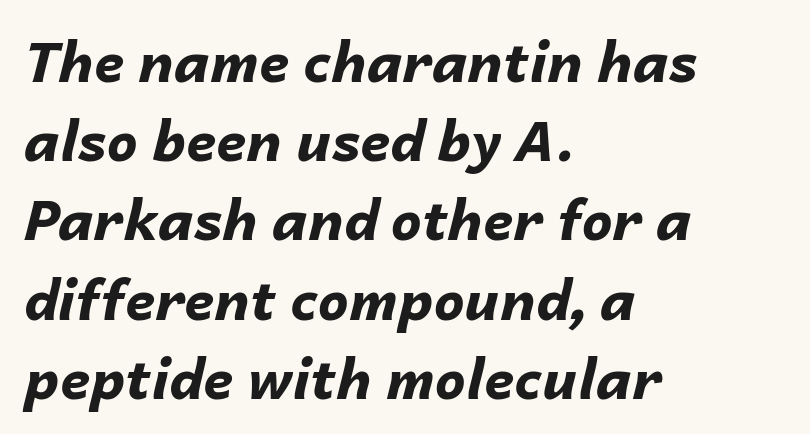
One-word summary of the alignment: left. Every character sits at an angle, as italics do. Typesetter's note: full bold, strokes at maximum text heaviness. Do the characters align in a grid? No, the font is proportional. Standard letterfit; no display-style spreading of the glyphs. How would I describe the line gaps? Plain and ordinary.
